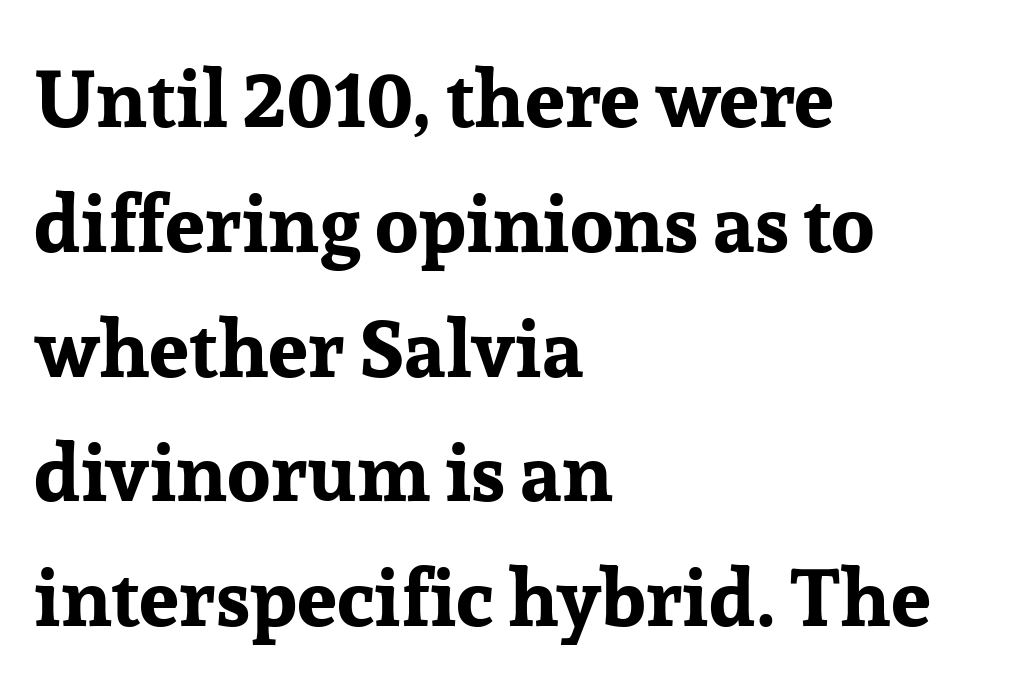
Q: Is the text bold? A: Yes.
Q: Is the text italic (slanted)? A: No, it is upright.
Q: Is the typeface a serif or a sans-serif typeface? A: Serif.
Q: Is the text underlined? A: No.
Q: How is the paragraph aligned? A: Left-aligned.
Q: Is the spacing between letters normal or unusually wide? A: Normal.
Q: Is the spacing between lines tight, normal or loose? A: Normal.
Q: Width (condensed, normal, or wide)? A: Normal.
Q: Stroke contrast? A: Low.
Q: x-height? A: Medium.
Q: Monospaced? A: No.
